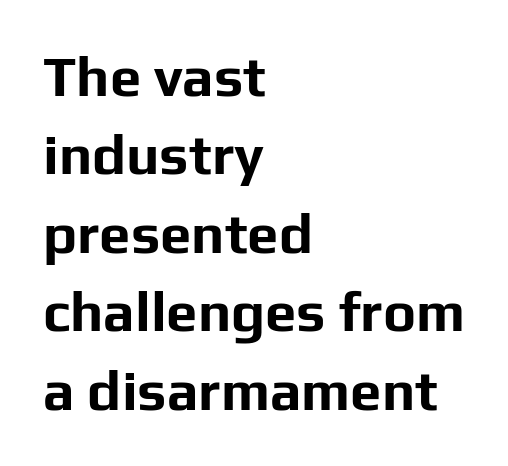
I'd call this a sans setting — the letters go barefoot. Casual observation: everything's shoved over to the left. Italic? Not at all — the glyphs are vertical. Line spacing here is normal. Each word holds together tightly as a unit, with standard inter-letter gaps.
